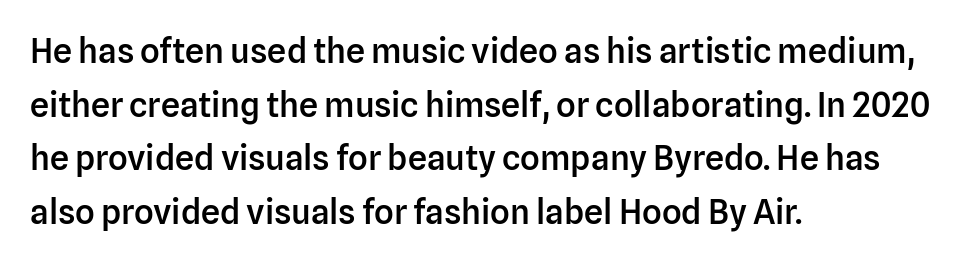
Tracking value appears to be zero — textbook default spacing. Line beginnings align vertically; line endings do not. These lines are rendered in a variable-pitch font. Font category for this specimen: sans-serif. Weight check: semibold — heavier than regular, not quite bold. This is the regular roman posture of the typeface.
